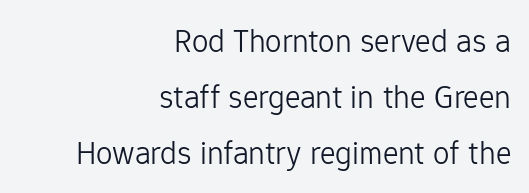
{"serif": "no", "italic": "no", "bold": "no", "weight": "light", "width": "normal", "stroke_contrast": "low", "x_height": "medium", "monospaced": "no", "underline": "no", "align": "right", "line_spacing": "normal", "line_spacing_ratio": 1.69, "letter_spacing": "normal", "letter_spacing_em": 0.0, "glyph_px": 33}
